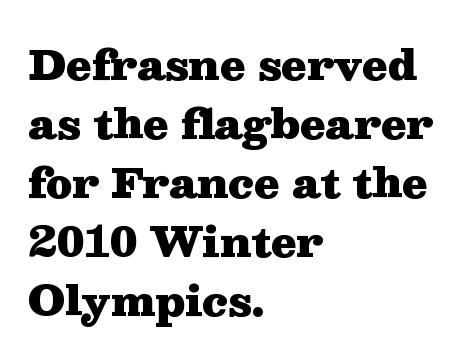
The image shows 41 px heavy, wide serif type, upright; set left-aligned, normal line spacing (1.44x), normal letter spacing, not underlined; medium stroke contrast and a medium x-height.
